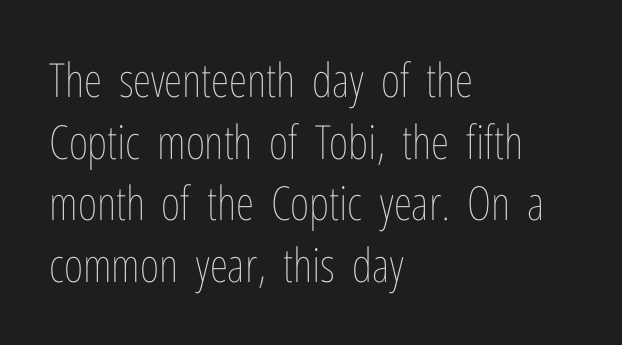
{"italic": "no", "bold": "no", "weight": "thin", "width": "condensed", "stroke_contrast": "low", "x_height": "medium", "monospaced": "no", "underline": "no", "align": "left", "line_spacing": "normal", "line_spacing_ratio": 1.31, "letter_spacing": "normal", "letter_spacing_em": 0.0, "glyph_px": 47}
